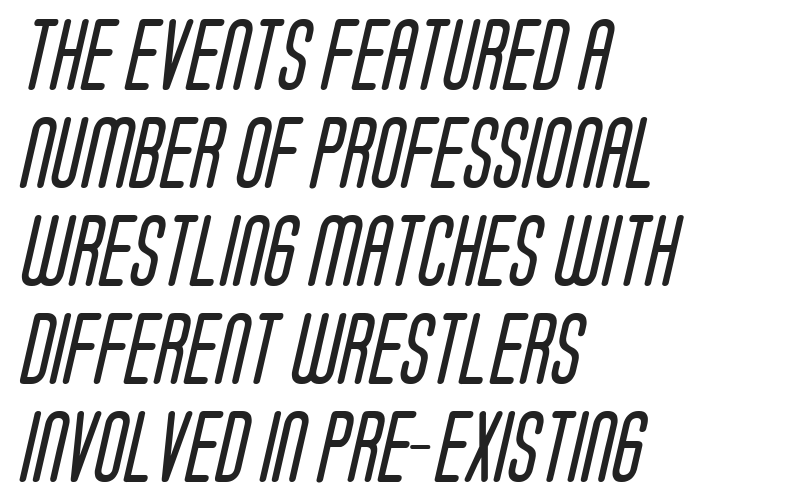
Nobody touched the tracking dial on this one. Do the characters align in a grid? No, the font is proportional. Alignment: flush left. Is this a sans? Yes — the strokes have no serifs. Stems here are at most as thick as an everyday book face.
